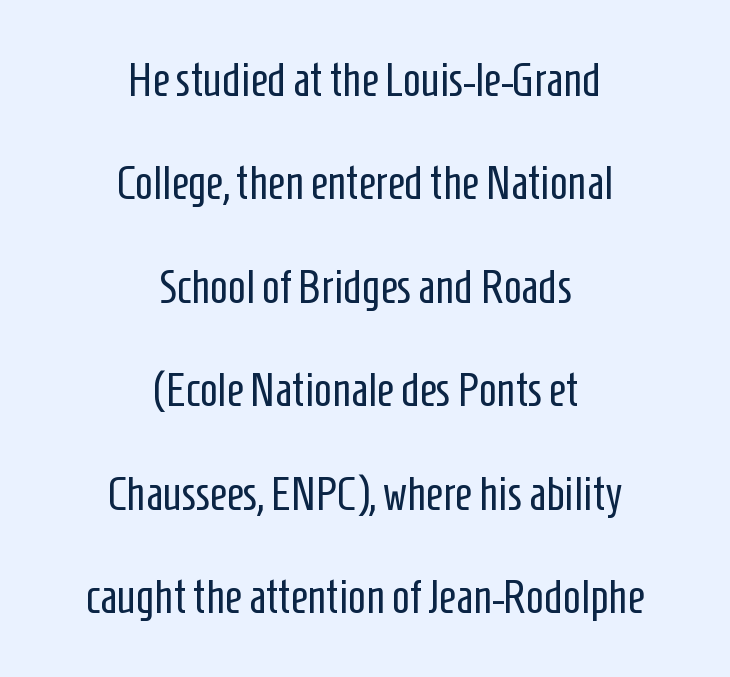
The image shows 47 px regular-weight, condensed sans-serif type, upright; set centered, loose line spacing (2.2x), normal letter spacing, not underlined; low stroke contrast and a medium x-height.
